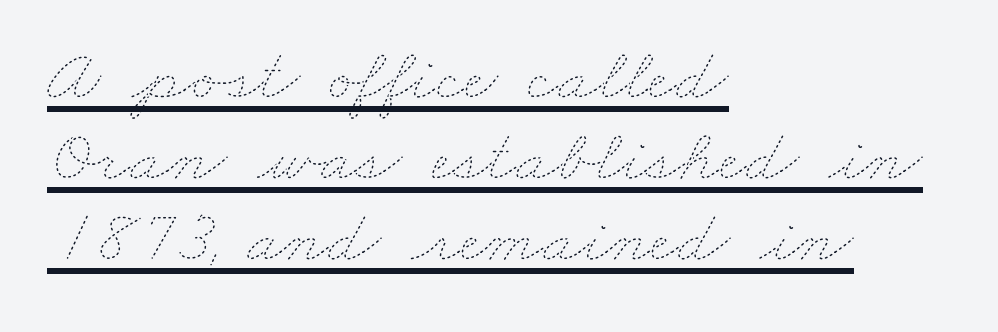
Is this a fixed-width face? No — the glyphs have proportional, varying widths. The typesetting does not lean heavy: it is not bold. Is the block centered? No — it sits flush against the left margin. Does the leading feel generous? Not at all — it's pinched.
